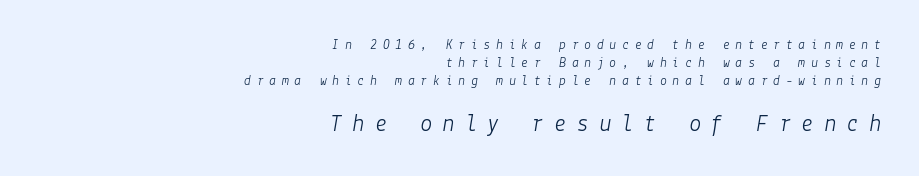
Is the type slanted? Yes — the strokes lean at a clear angle. Unbolded letterforms with no extra heft. Lines of text with bare space underneath. Summary of vertical rhythm: regular, with standard interline spacing.
